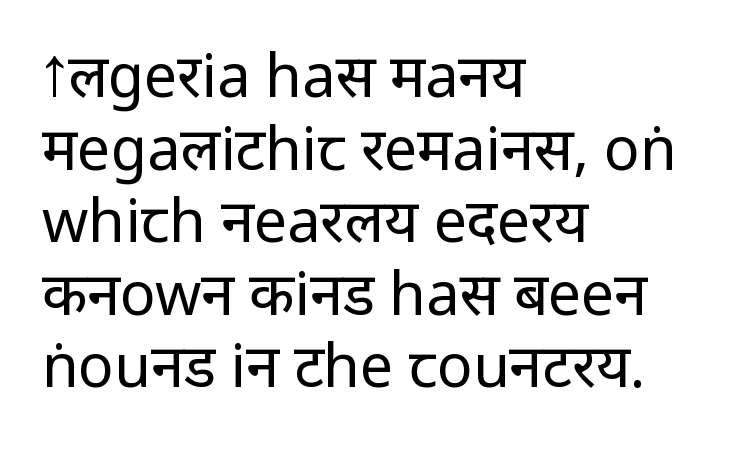
{"serif": "no", "italic": "no", "bold": "no", "weight": "regular", "width": "condensed", "stroke_contrast": "low", "underline": "no", "align": "left", "line_spacing_ratio": 1.23, "letter_spacing": "normal", "letter_spacing_em": 0.0, "glyph_px": 59}
